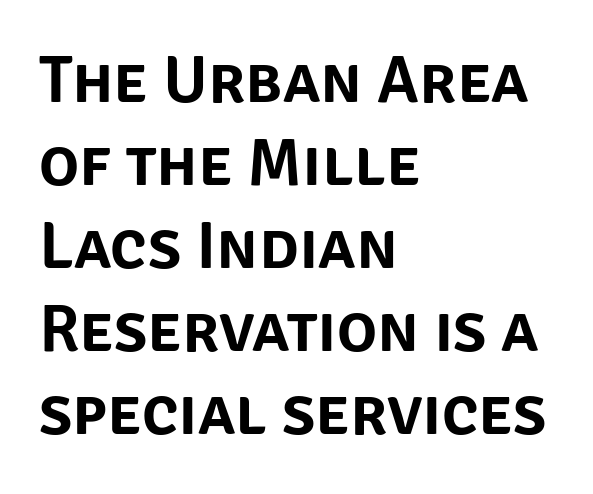
Q: Is the text italic (slanted)? A: No, it is upright.
Q: Is the typeface a serif or a sans-serif typeface? A: Sans-serif.
Q: Is the text underlined? A: No.
Q: How is the paragraph aligned? A: Left-aligned.
Q: Is the spacing between letters normal or unusually wide? A: Normal.
Q: Width (condensed, normal, or wide)? A: Normal.
Q: Stroke contrast? A: Low.
Q: x-height? A: Large.
Q: Monospaced? A: No.
